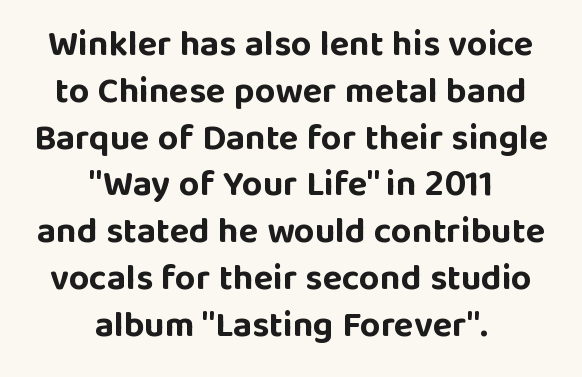
{"serif": "no", "italic": "no", "bold": "yes", "weight": "bold", "width": "normal", "stroke_contrast": "low", "x_height": "large", "monospaced": "no", "underline": "no", "align": "center", "line_spacing": "normal", "line_spacing_ratio": 1.3, "letter_spacing": "normal", "letter_spacing_em": 0.0, "glyph_px": 36}
